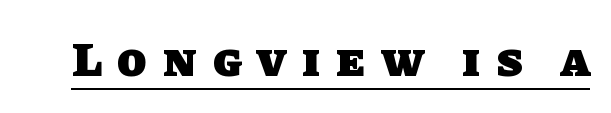
{"serif": "no", "bold": "yes", "weight": "heavy", "width": "normal", "stroke_contrast": "low", "x_height": "large", "monospaced": "no", "underline": "yes", "letter_spacing": "wide", "letter_spacing_em": 0.34, "glyph_px": 48}
